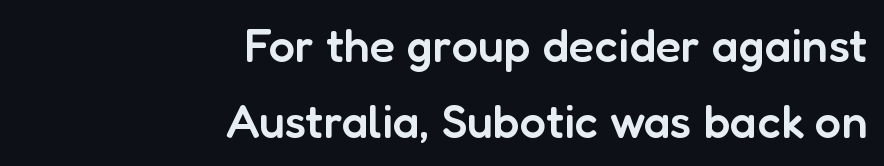
The face used here is a sans, in the tradition of grotesques and geometrics. Line endings align vertically; line beginnings do not. Letter spacing: default. On the weight axis this lands at semibold, roughly 600.
